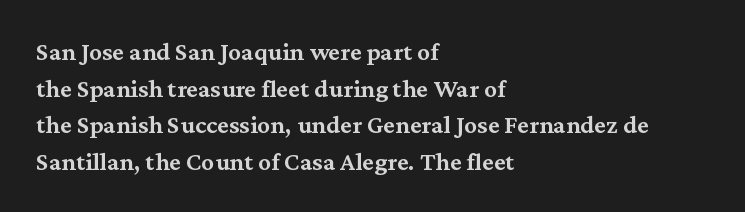
Q: Is the text bold? A: Semi-bold.
Q: Is the text italic (slanted)? A: No, it is upright.
Q: Is the text underlined? A: No.
Q: How is the paragraph aligned? A: Left-aligned.
Q: Is the spacing between letters normal or unusually wide? A: Normal.
Q: Is the spacing between lines tight, normal or loose? A: Normal.
